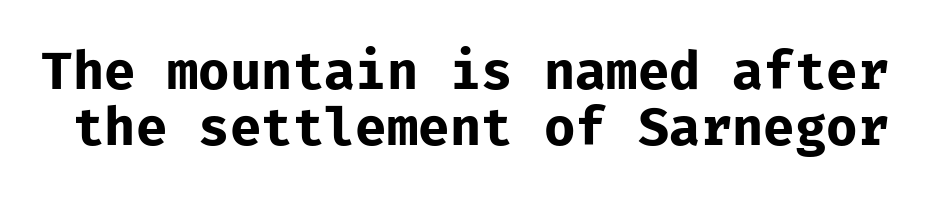
The characters display no serif detailing; their extremities are plain. Nothing unusual about the tracking: characters are spaced as the font intends. Stroke thickness is high; the sample reads as a true bold. Lines of text with bare space underneath.
